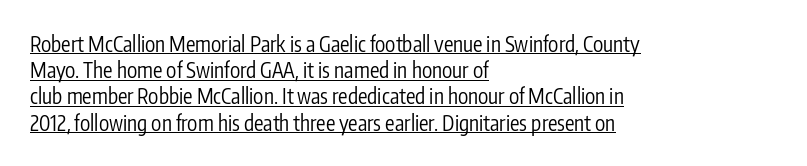
The image shows 21 px text type, upright; set left-aligned, normal line spacing (1.25x), normal letter spacing, underlined.
